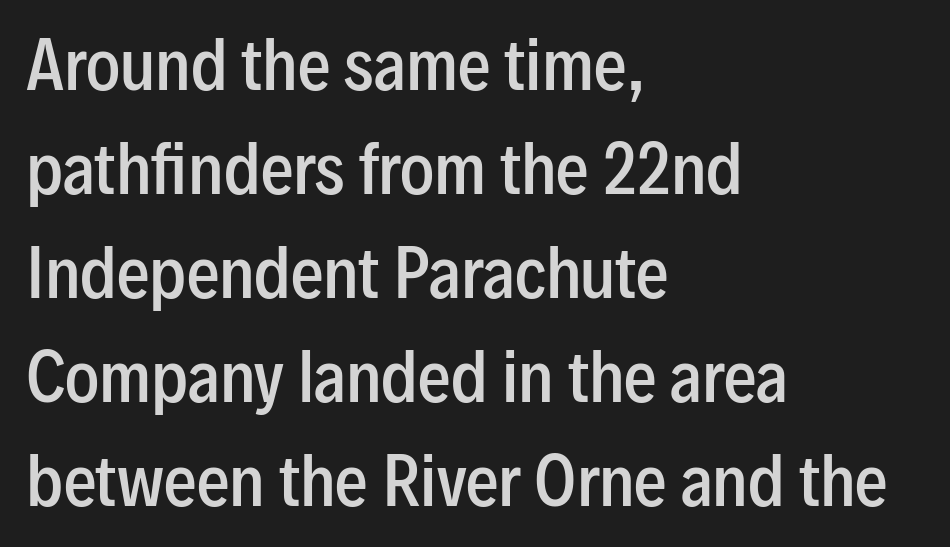
{"serif": "no", "italic": "no", "bold": "semi", "weight": "semibold", "width": "condensed", "stroke_contrast": "low", "x_height": "medium", "monospaced": "no", "underline": "no", "align": "left", "line_spacing": "normal", "line_spacing_ratio": 1.6, "letter_spacing": "normal", "letter_spacing_em": 0.0, "glyph_px": 65}
